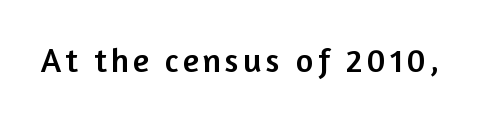
Here the designer chose a conventional face with non-uniform glyph widths. Vertical strokes here are truly vertical. A clean baseline with only descenders dipping below it. Unlike a traditional serif, this face leaves its strokes unadorned.
